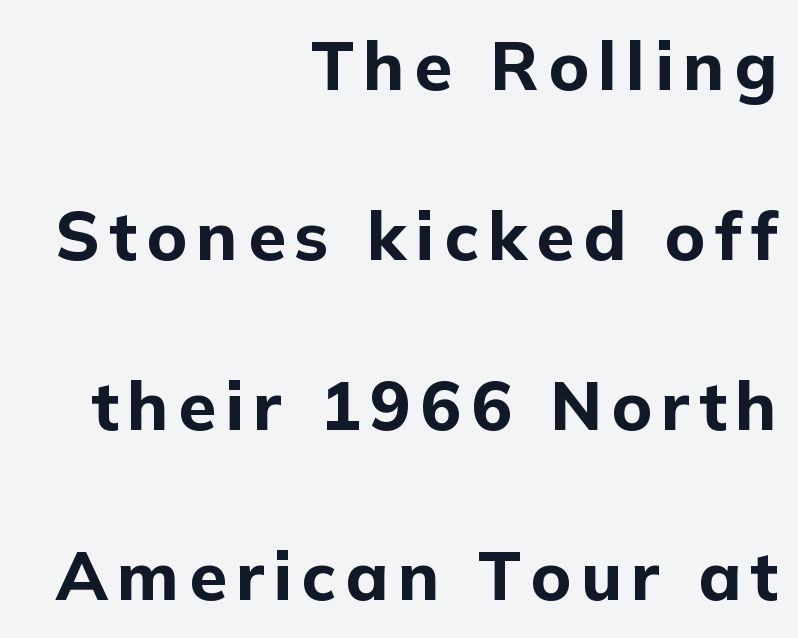
Q: Is the text bold? A: Yes.
Q: Is the text italic (slanted)? A: No, it is upright.
Q: Is the typeface a serif or a sans-serif typeface? A: Sans-serif.
Q: Is the text underlined? A: No.
Q: How is the paragraph aligned? A: Right-aligned.
Q: Is the spacing between lines tight, normal or loose? A: Loose.
Q: Width (condensed, normal, or wide)? A: Normal.
Q: Stroke contrast? A: Low.
Q: x-height? A: Medium.
Q: Monospaced? A: No.
